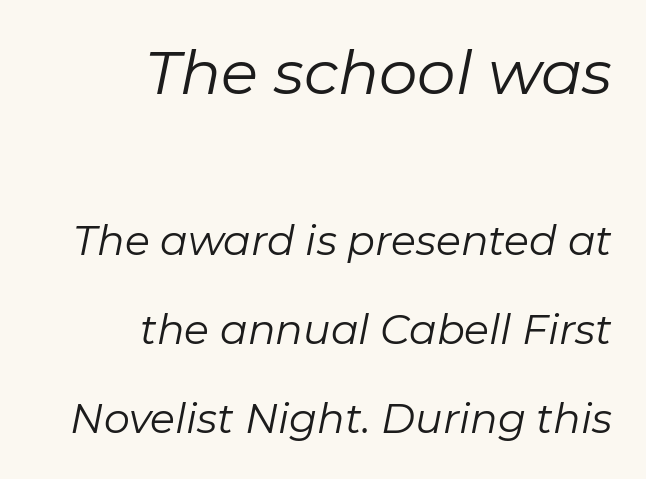
The image shows 61 px regular-weight type, italic (leaning right); set right-aligned, loose line spacing (2.17x), normal letter spacing, not underlined; the first (top) block is 1.49x larger; low stroke contrast and a medium x-height.
